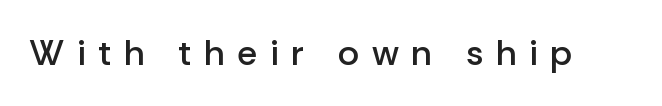
The image shows 36 px semibold sans-serif type, upright; set unusually wide letter spacing (+0.35 em), not underlined; low stroke contrast and a medium x-height.
